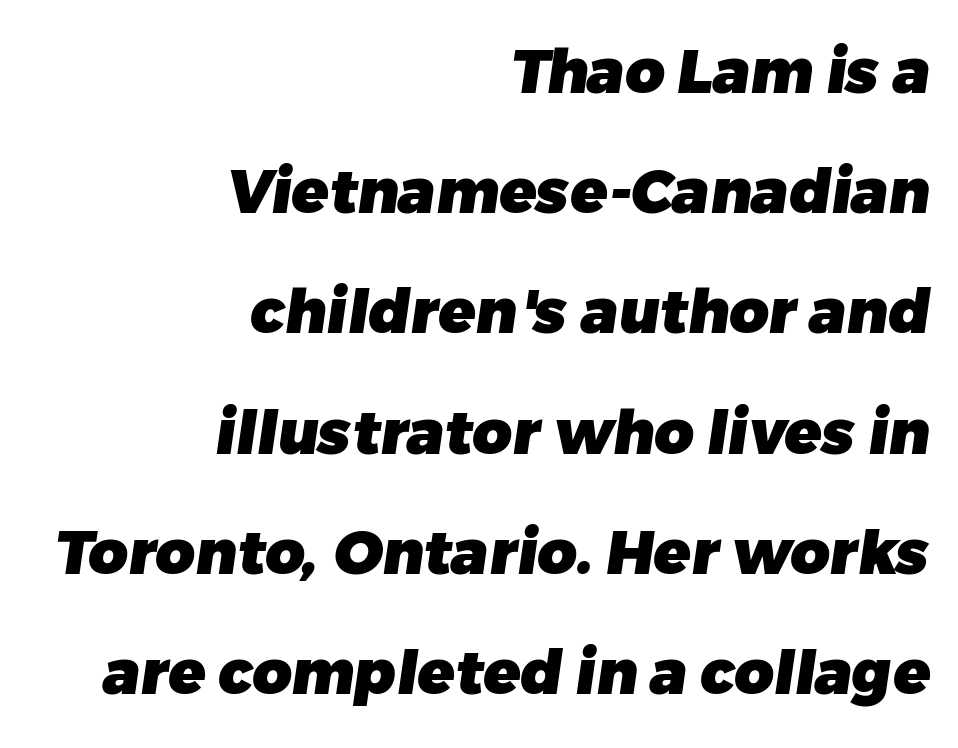
{"serif": "no", "bold": "yes", "weight": "heavy", "width": "normal", "stroke_contrast": "low", "x_height": "medium", "monospaced": "no", "underline": "no", "align": "right", "line_spacing": "loose", "line_spacing_ratio": 1.97, "letter_spacing": "normal", "letter_spacing_em": 0.0, "glyph_px": 61}
